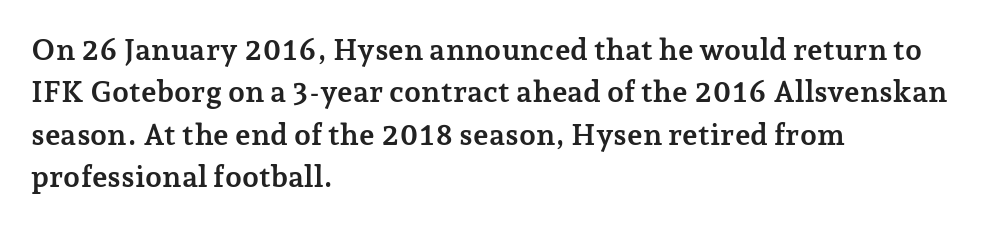
Q: Is the text bold? A: Yes.
Q: Is the text italic (slanted)? A: No, it is upright.
Q: Is the typeface a serif or a sans-serif typeface? A: Serif.
Q: Is the text underlined? A: No.
Q: How is the paragraph aligned? A: Left-aligned.
Q: Is the spacing between letters normal or unusually wide? A: Normal.
Q: Is the spacing between lines tight, normal or loose? A: Normal.
Q: Width (condensed, normal, or wide)? A: Normal.
Q: Stroke contrast? A: Low.
Q: x-height? A: Medium.
Q: Monospaced? A: No.
